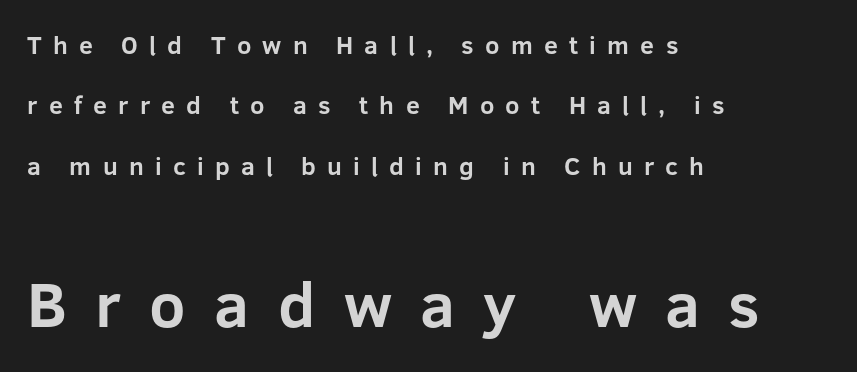
Looks like regular typesetting: each glyph gets only the width it needs. The passage shown begins with its smaller block and ends with its larger one. The passage shown is emphatically bold. The letters stand upright; this is a roman face. The text block is weighted toward the left margin, trailing off unevenly rightward. The zone under the glyphs is completely vacant.
